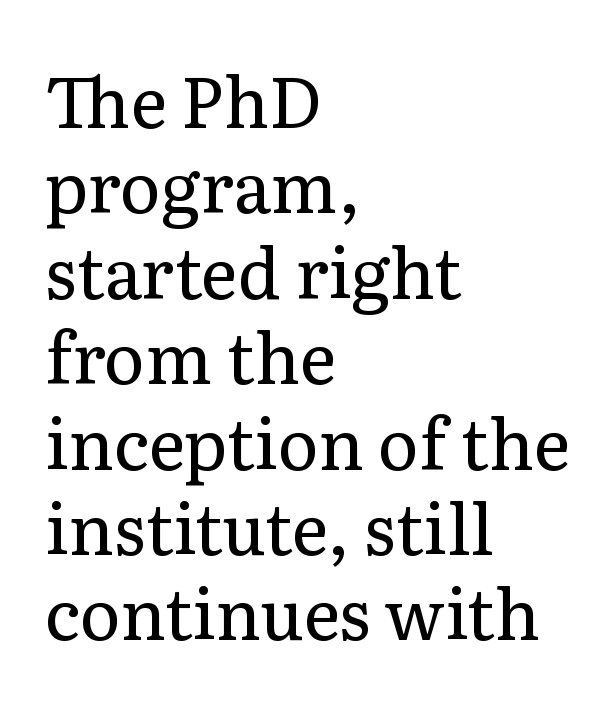
Q: Is the text bold? A: No.
Q: Is the text italic (slanted)? A: No, it is upright.
Q: Is the typeface a serif or a sans-serif typeface? A: Serif.
Q: Is the text underlined? A: No.
Q: How is the paragraph aligned? A: Left-aligned.
Q: Is the spacing between letters normal or unusually wide? A: Normal.
Q: Width (condensed, normal, or wide)? A: Normal.
Q: Stroke contrast? A: Low.
Q: x-height? A: Medium.
Q: Monospaced? A: No.
